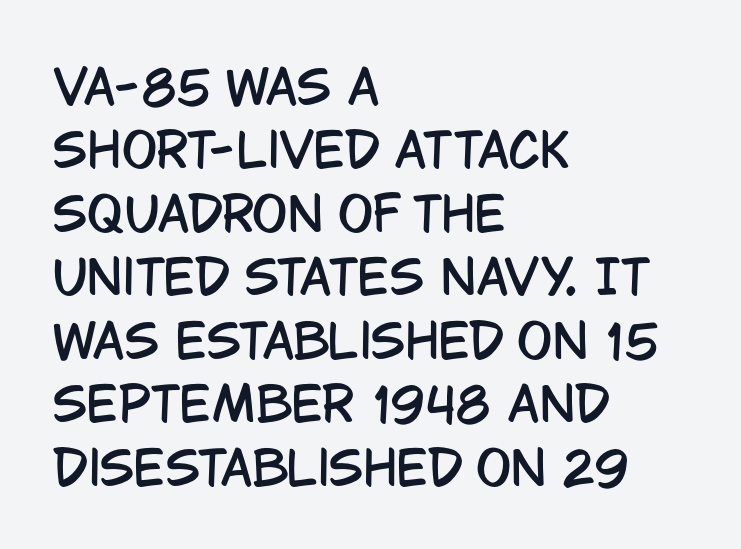
Q: Is the text italic (slanted)? A: No, it is upright.
Q: Is the typeface a serif or a sans-serif typeface? A: Sans-serif.
Q: Is the text underlined? A: No.
Q: How is the paragraph aligned? A: Left-aligned.
Q: Is the spacing between letters normal or unusually wide? A: Normal.
Q: Is the spacing between lines tight, normal or loose? A: Normal.
Q: Width (condensed, normal, or wide)? A: Condensed.
Q: Stroke contrast? A: Low.
Q: x-height? A: Large.
Q: Monospaced? A: No.
